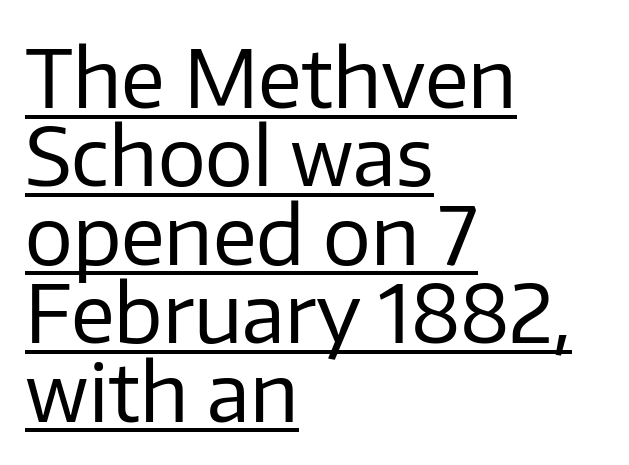
The image shows 80 px regular-weight sans-serif type, upright; set left-aligned, tight line spacing (0.98x), normal letter spacing, underlined; low stroke contrast and a medium x-height.
